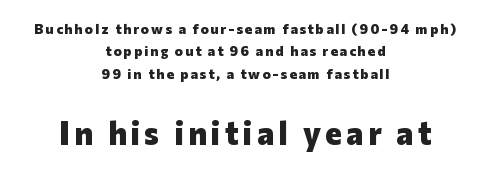
{"serif": "no", "italic": "no", "bold": "yes", "weight": "heavy", "width": "normal", "stroke_contrast": "low", "x_height": "medium", "monospaced": "no", "underline": "no", "align": "center", "line_spacing": "normal", "line_spacing_ratio": 1.6, "larger_block": "second", "size_ratio": 2.29, "glyph_px": 32}
